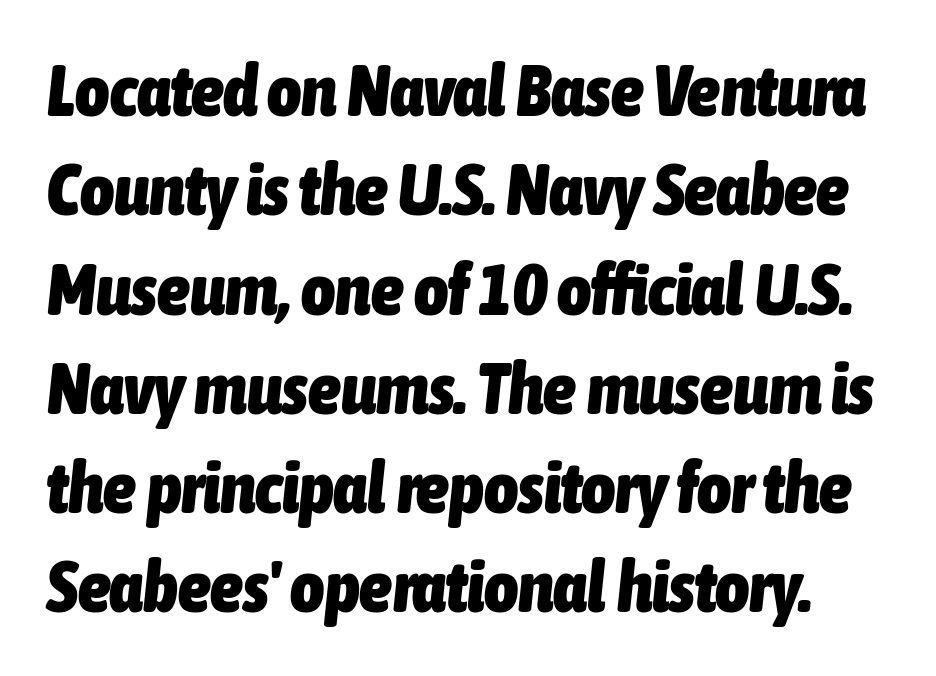
Letters rest on an invisible, unmarked baseline. Summary of weight: heavy, a full bold. The face used here is proportionally spaced, like ordinary book or web type. Compared with typical body copy, the letter spacing here is the same. A normal amount of white space separates one row of letters from the next.
